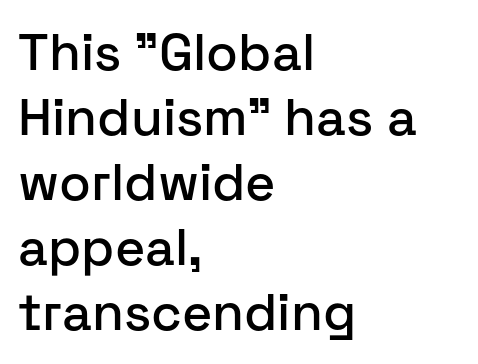
Each new line begins a customary step beneath the previous one. Words appear dense and cohesive because spacing is normal. Check under the words: just untouched page. You could not count columns in this text — the font is proportionally spaced. No italicization has been applied; the sample stays upright. The rendering anchors every line to the left-hand side.
